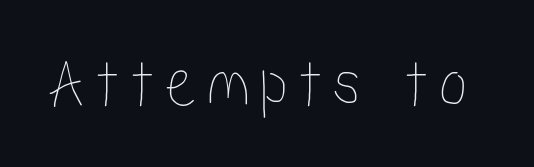
The image shows 72 px condensed type, upright; set not underlined; low stroke contrast and a medium x-height.
